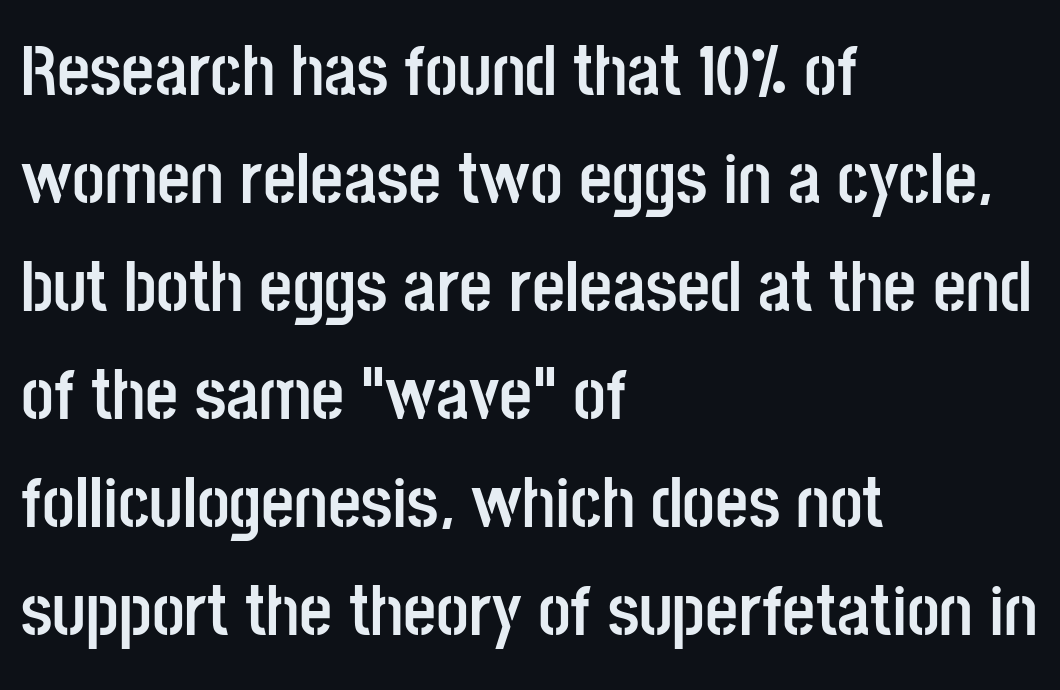
Q: Is the text bold? A: Yes.
Q: Is the text italic (slanted)? A: No, it is upright.
Q: Is the typeface a serif or a sans-serif typeface? A: Sans-serif.
Q: Is the text underlined? A: No.
Q: How is the paragraph aligned? A: Left-aligned.
Q: Is the spacing between letters normal or unusually wide? A: Normal.
Q: Is the spacing between lines tight, normal or loose? A: Normal.
Q: Width (condensed, normal, or wide)? A: Condensed.
Q: Stroke contrast? A: Low.
Q: x-height? A: Large.
Q: Monospaced? A: No.
